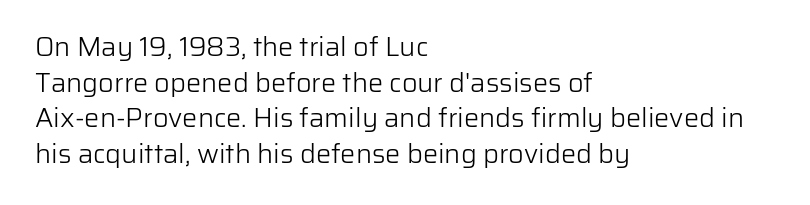
Q: Is the text bold? A: No.
Q: Is the text italic (slanted)? A: No, it is upright.
Q: Is the text underlined? A: No.
Q: How is the paragraph aligned? A: Left-aligned.
Q: Is the spacing between letters normal or unusually wide? A: Normal.
Q: Is the spacing between lines tight, normal or loose? A: Normal.
